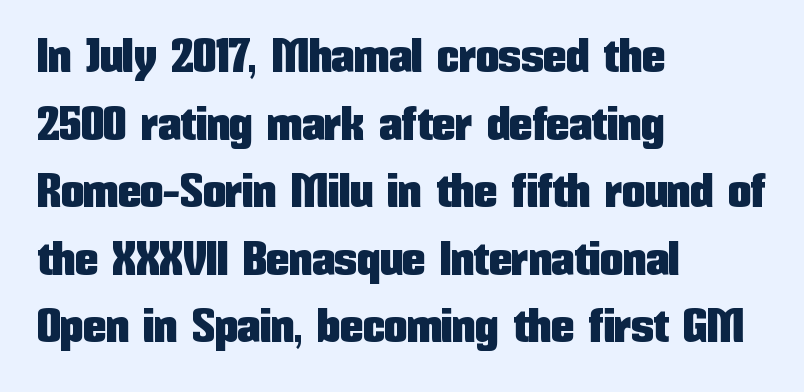
Upright lettering throughout. Honestly, the letter spacing is just normal — you wouldn't notice it. This sample is left-justified, so line endings fall wherever the words run out. The vertical gap from one line to the next is medium. Beneath every word, the page is bare. Character widths vary here, with narrow letters taking less room than wide ones.
